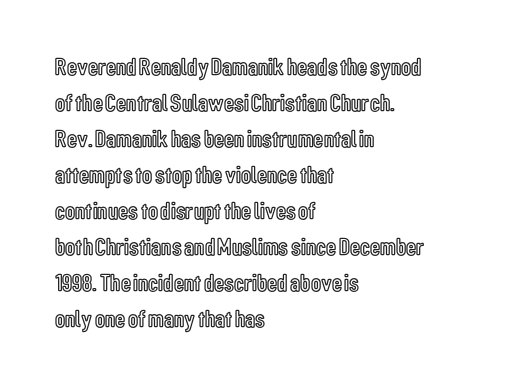
Q: Is the text italic (slanted)? A: No, it is upright.
Q: Is the text underlined? A: No.
Q: How is the paragraph aligned? A: Left-aligned.
Q: Is the spacing between letters normal or unusually wide? A: Normal.
Q: Is the spacing between lines tight, normal or loose? A: Normal.
